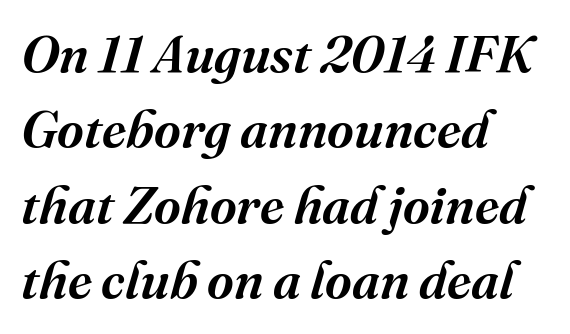
Q: Is the text bold? A: Semi-bold.
Q: Is the text italic (slanted)? A: Yes, it leans right by about 16 degrees.
Q: Is the typeface a serif or a sans-serif typeface? A: Serif.
Q: Is the text underlined? A: No.
Q: How is the paragraph aligned? A: Left-aligned.
Q: Is the spacing between letters normal or unusually wide? A: Normal.
Q: Is the spacing between lines tight, normal or loose? A: Normal.
Q: Width (condensed, normal, or wide)? A: Normal.
Q: Stroke contrast? A: Medium.
Q: x-height? A: Medium.
Q: Monospaced? A: No.
